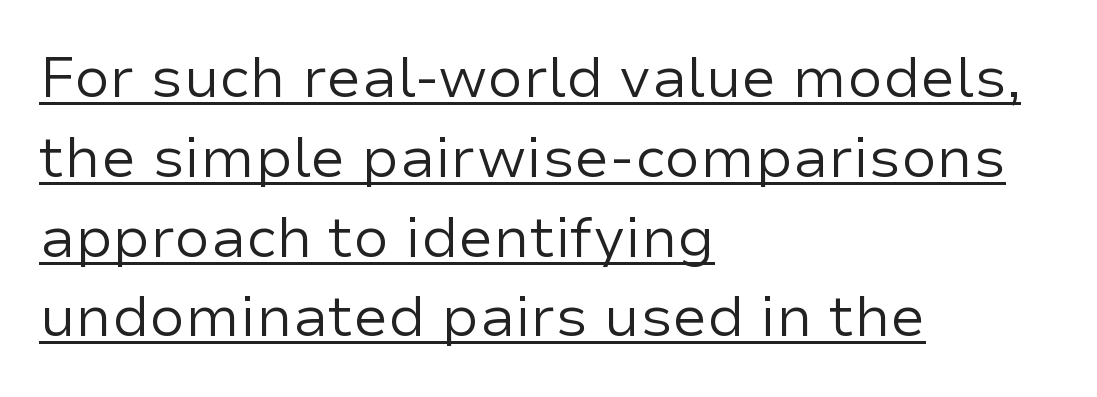
The image shows 57 px regular-weight sans-serif type, upright; set left-aligned, normal line spacing (1.4x), normal letter spacing, underlined; low stroke contrast and a medium x-height.
